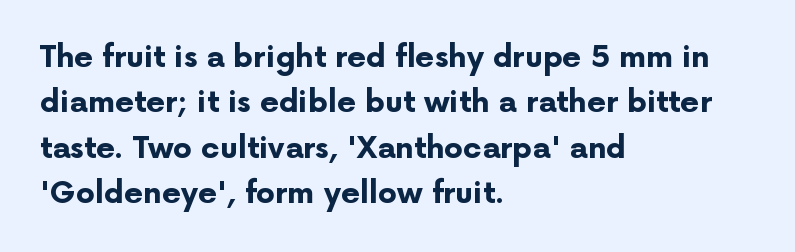
Q: Is the text bold? A: Yes.
Q: Is the text italic (slanted)? A: No, it is upright.
Q: Is the typeface a serif or a sans-serif typeface? A: Sans-serif.
Q: Is the text underlined? A: No.
Q: How is the paragraph aligned? A: Left-aligned.
Q: Is the spacing between letters normal or unusually wide? A: Normal.
Q: Is the spacing between lines tight, normal or loose? A: Normal.
Q: Width (condensed, normal, or wide)? A: Normal.
Q: Stroke contrast? A: Low.
Q: x-height? A: Medium.
Q: Monospaced? A: No.
